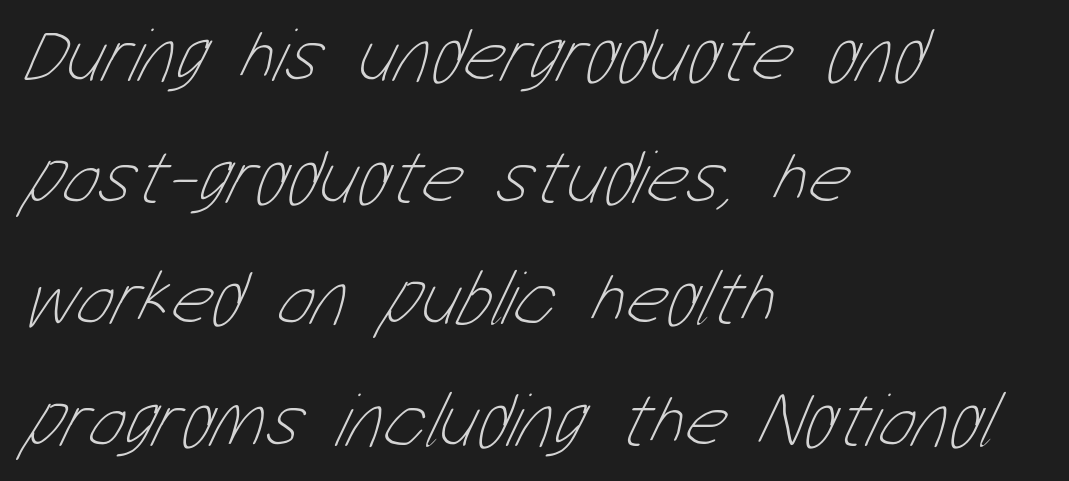
Q: Is the text bold? A: No.
Q: Is the text underlined? A: No.
Q: How is the paragraph aligned? A: Left-aligned.
Q: Is the spacing between letters normal or unusually wide? A: Normal.
Q: Is the spacing between lines tight, normal or loose? A: Normal.
Q: Width (condensed, normal, or wide)? A: Condensed.
Q: Stroke contrast? A: Low.
Q: x-height? A: Medium.
Q: Monospaced? A: No.
